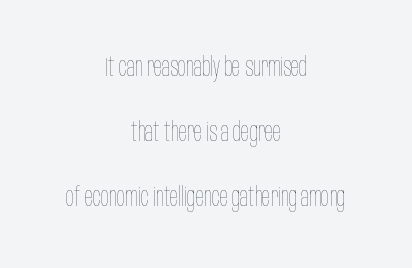
Q: Is the text bold? A: No.
Q: Is the text italic (slanted)? A: No, it is upright.
Q: Is the text underlined? A: No.
Q: How is the paragraph aligned? A: Centered.
Q: Is the spacing between letters normal or unusually wide? A: Normal.
Q: Is the spacing between lines tight, normal or loose? A: Loose.
